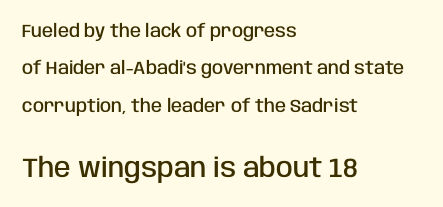
Q: Is the text bold? A: Semi-bold.
Q: Is the text italic (slanted)? A: No, it is upright.
Q: Is the text underlined? A: No.
Q: How is the paragraph aligned? A: Left-aligned.
Q: Is the spacing between letters normal or unusually wide? A: Normal.
Q: Is the spacing between lines tight, normal or loose? A: Loose.
Q: Which block of text is set in a larger size, the first (top) or the second (bottom)? A: The second (bottom) one.
